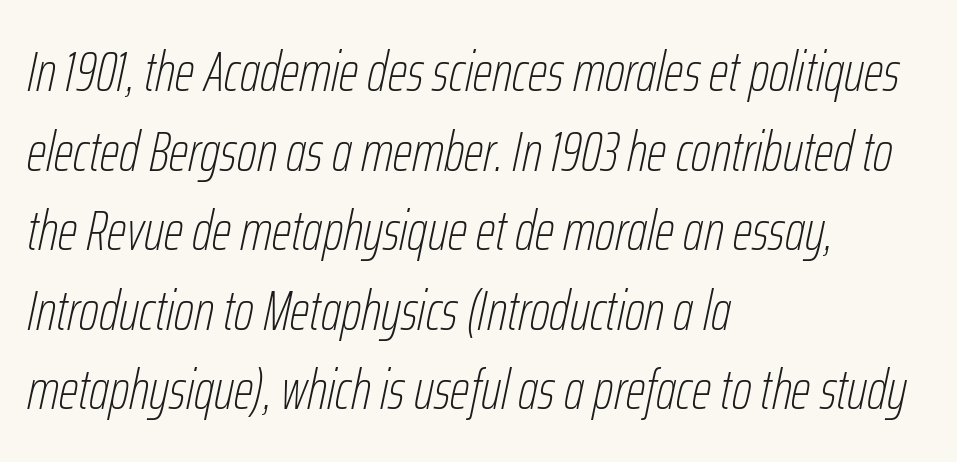
The image shows 56 px thin, condensed type, italic (leaning right); set left-aligned, normal line spacing (1.42x), normal letter spacing, not underlined; low stroke contrast and a medium x-height.
